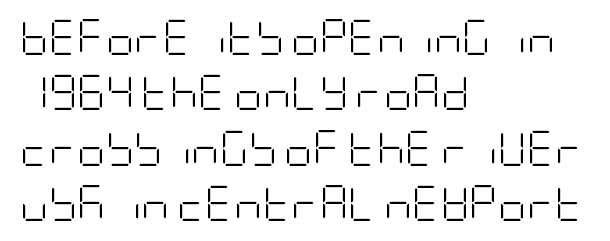
Q: Is the text bold? A: No.
Q: Is the text italic (slanted)? A: No, it is upright.
Q: Is the typeface a serif or a sans-serif typeface? A: Sans-serif.
Q: Is the text underlined? A: No.
Q: How is the paragraph aligned? A: Left-aligned.
Q: Is the spacing between letters normal or unusually wide? A: Normal.
Q: Is the spacing between lines tight, normal or loose? A: Normal.
Q: Width (condensed, normal, or wide)? A: Condensed.
Q: Stroke contrast? A: Low.
Q: x-height? A: Large.
